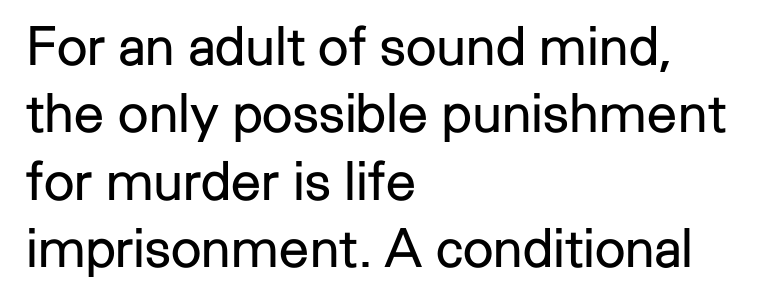
A light-to-regular cut is what we see here. Lines of text with bare space underneath. Nope, not italic — everything's standing straight. Examine the stroke ends and you'll find no serifs. The block of text has a typical density, with ordinary space between rows. A typesetter would call this zero additional tracking.
